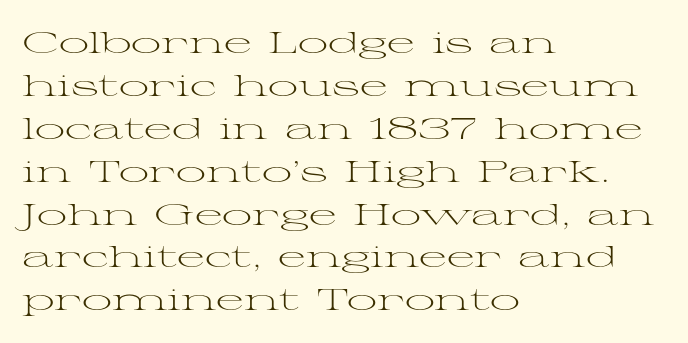
The image shows 30 px light, wide serif type, upright; set left-aligned, normal line spacing (1.43x), normal letter spacing, not underlined; medium stroke contrast and a medium x-height.
